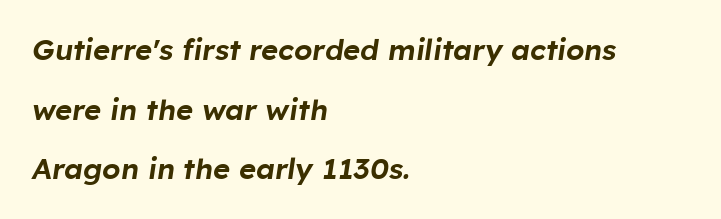
The image shows 29 px text type, italic (leaning right); set left-aligned, loose line spacing (2.06x), normal letter spacing, not underlined; low stroke contrast and a medium x-height.
